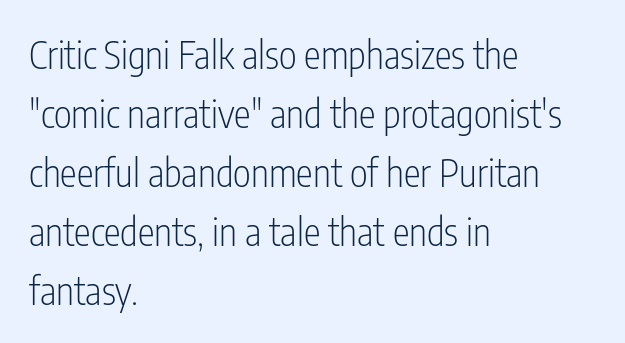
{"serif": "no", "italic": "no", "bold": "no", "weight": "light", "width": "condensed", "stroke_contrast": "low", "x_height": "medium", "monospaced": "no", "underline": "no", "align": "left", "line_spacing": "normal", "line_spacing_ratio": 1.55, "letter_spacing": "normal", "letter_spacing_em": 0.0, "glyph_px": 38}
